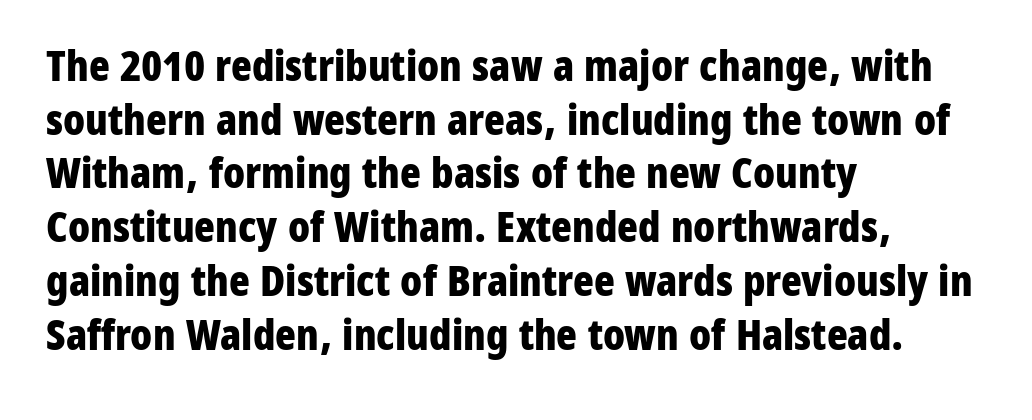
{"serif": "no", "italic": "no", "bold": "yes", "weight": "bold", "width": "condensed", "stroke_contrast": "low", "x_height": "medium", "monospaced": "no", "underline": "no", "align": "left", "line_spacing": "normal", "line_spacing_ratio": 1.25, "letter_spacing": "normal", "letter_spacing_em": 0.0, "glyph_px": 43}
